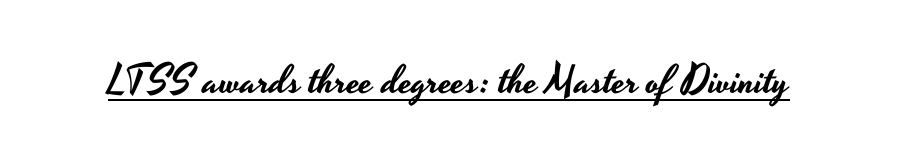
The image shows 40 px wide sans-serif type; set normal letter spacing, underlined; low stroke contrast and a small x-height.
